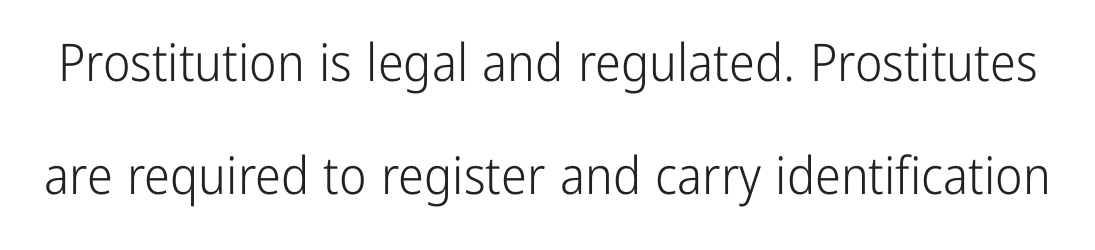
Q: Is the text bold? A: No.
Q: Is the text italic (slanted)? A: No, it is upright.
Q: Is the typeface a serif or a sans-serif typeface? A: Sans-serif.
Q: Is the text underlined? A: No.
Q: Is the spacing between letters normal or unusually wide? A: Normal.
Q: Is the spacing between lines tight, normal or loose? A: Loose.
Q: Width (condensed, normal, or wide)? A: Condensed.
Q: Stroke contrast? A: Low.
Q: x-height? A: Medium.
Q: Monospaced? A: No.
